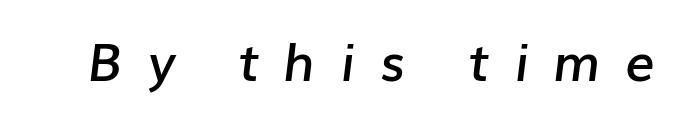
{"italic": "yes", "lean": "right", "slant_degrees": 7, "bold": "semi", "weight": "semibold", "width": "normal", "stroke_contrast": "low", "x_height": "medium", "monospaced": "no", "underline": "no", "letter_spacing": "wide", "letter_spacing_em": 0.47, "glyph_px": 52}
